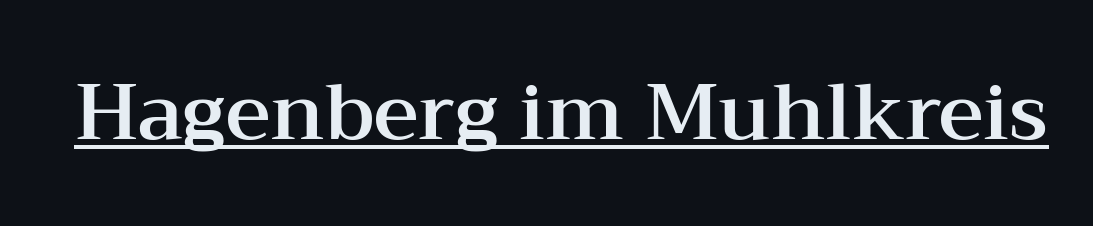
Q: Is the text italic (slanted)? A: No, it is upright.
Q: Is the typeface a serif or a sans-serif typeface? A: Serif.
Q: Is the text underlined? A: Yes.
Q: Is the spacing between letters normal or unusually wide? A: Normal.
Q: Width (condensed, normal, or wide)? A: Wide.
Q: Stroke contrast? A: Medium.
Q: x-height? A: Medium.
Q: Monospaced? A: No.
